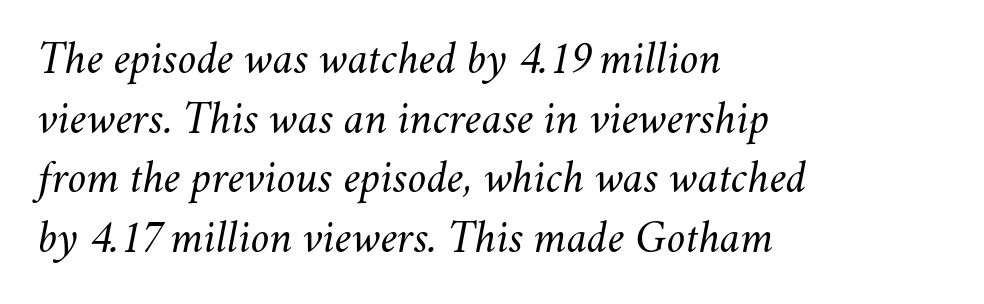
The image shows 47 px light type, italic (leaning right); set left-aligned, normal line spacing (1.27x), normal letter spacing, not underlined; medium stroke contrast and a small x-height.
